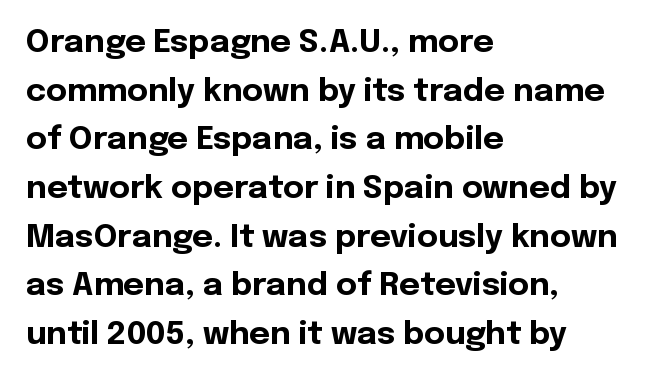
Q: Is the text bold? A: Yes.
Q: Is the text italic (slanted)? A: No, it is upright.
Q: Is the typeface a serif or a sans-serif typeface? A: Sans-serif.
Q: Is the text underlined? A: No.
Q: How is the paragraph aligned? A: Left-aligned.
Q: Is the spacing between letters normal or unusually wide? A: Normal.
Q: Is the spacing between lines tight, normal or loose? A: Normal.
Q: Width (condensed, normal, or wide)? A: Normal.
Q: x-height? A: Medium.
Q: Monospaced? A: No.
